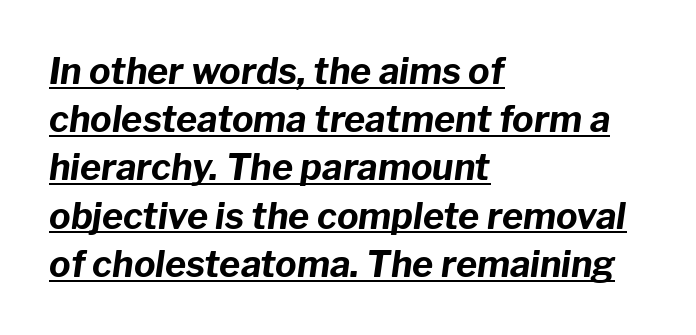
{"italic": "yes", "lean": "right", "slant_degrees": 8, "bold": "yes", "weight": "bold", "width": "normal", "stroke_contrast": "low", "x_height": "medium", "monospaced": "no", "underline": "yes", "align": "left", "line_spacing": "normal", "line_spacing_ratio": 1.34, "letter_spacing": "normal", "letter_spacing_em": 0.0, "glyph_px": 36}
